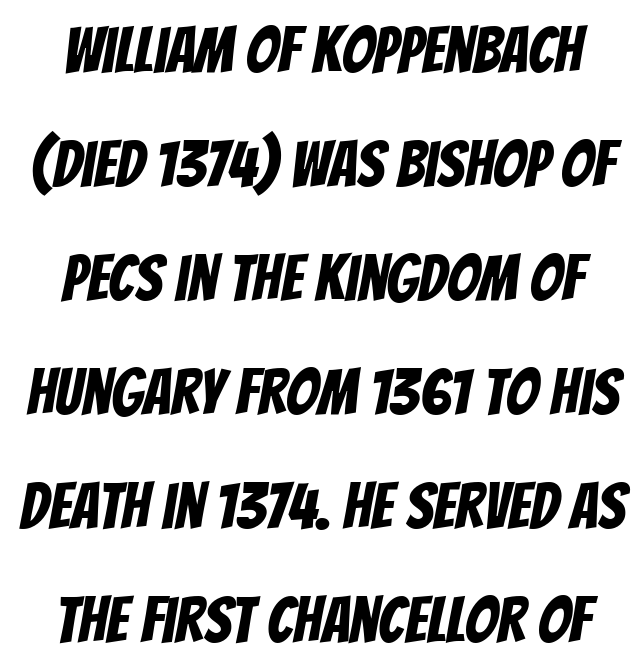
The image shows 64 px condensed sans-serif type; set line spacing 1.78x, normal letter spacing, not underlined; low stroke contrast and a large x-height.
